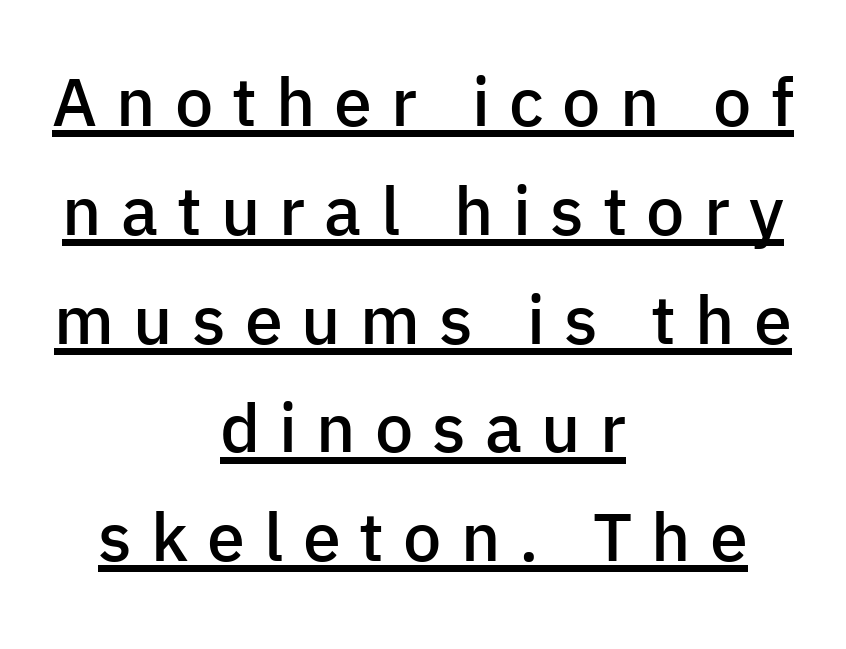
Q: Is the text bold? A: Semi-bold.
Q: Is the text italic (slanted)? A: No, it is upright.
Q: Is the typeface a serif or a sans-serif typeface? A: Sans-serif.
Q: Is the text underlined? A: Yes.
Q: How is the paragraph aligned? A: Centered.
Q: Is the spacing between letters normal or unusually wide? A: Unusually wide.
Q: Is the spacing between lines tight, normal or loose? A: Normal.
Q: Width (condensed, normal, or wide)? A: Normal.
Q: Stroke contrast? A: Low.
Q: x-height? A: Medium.
Q: Monospaced? A: No.
